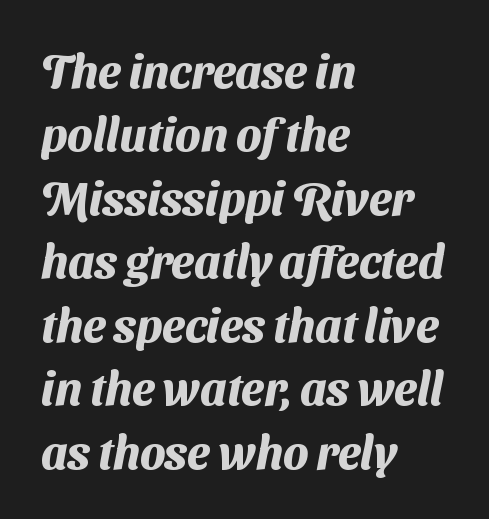
The image shows 46 px heavy sans-serif type; set left-aligned, normal line spacing (1.38x), normal letter spacing, not underlined; medium stroke contrast and a medium x-height.
